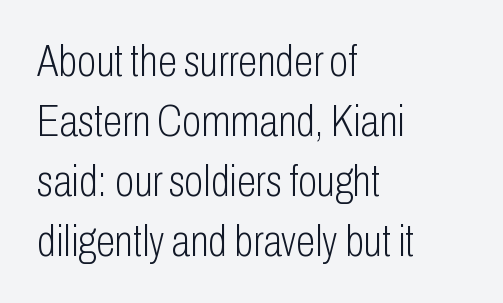
Q: Is the text bold? A: No.
Q: Is the text italic (slanted)? A: No, it is upright.
Q: Is the typeface a serif or a sans-serif typeface? A: Sans-serif.
Q: Is the text underlined? A: No.
Q: How is the paragraph aligned? A: Left-aligned.
Q: Is the spacing between letters normal or unusually wide? A: Normal.
Q: Is the spacing between lines tight, normal or loose? A: Normal.
Q: Width (condensed, normal, or wide)? A: Condensed.
Q: Stroke contrast? A: Low.
Q: x-height? A: Medium.
Q: Monospaced? A: No.
